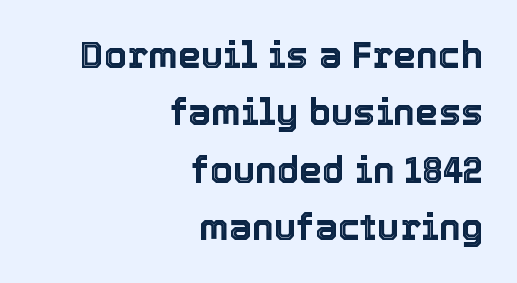
Q: Is the text italic (slanted)? A: No, it is upright.
Q: Is the text underlined? A: No.
Q: How is the paragraph aligned? A: Right-aligned.
Q: Is the spacing between letters normal or unusually wide? A: Normal.
Q: Is the spacing between lines tight, normal or loose? A: Normal.
Q: Width (condensed, normal, or wide)? A: Normal.
Q: x-height? A: Medium.
Q: Monospaced? A: No.
